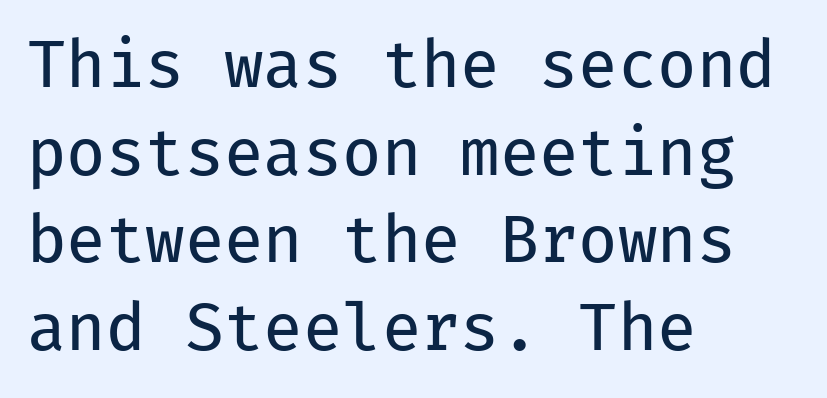
{"serif": "no", "italic": "no", "bold": "no", "weight": "regular", "width": "normal", "stroke_contrast": "low", "x_height": "medium", "monospaced": "yes", "underline": "no", "align": "left", "line_spacing": "normal", "line_spacing_ratio": 1.37, "letter_spacing": "normal", "letter_spacing_em": 0.0, "glyph_px": 64}
